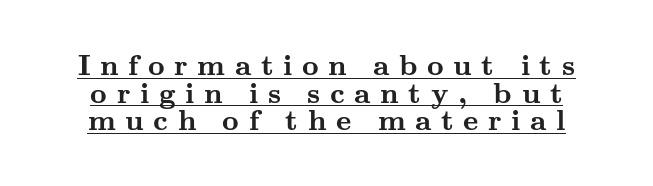
Q: Is the text bold? A: Yes.
Q: Is the text italic (slanted)? A: No, it is upright.
Q: Is the typeface a serif or a sans-serif typeface? A: Serif.
Q: Is the text underlined? A: Yes.
Q: Is the spacing between letters normal or unusually wide? A: Unusually wide.
Q: Is the spacing between lines tight, normal or loose? A: Tight.
Q: Width (condensed, normal, or wide)? A: Wide.
Q: Stroke contrast? A: Medium.
Q: x-height? A: Small.
Q: Monospaced? A: No.
